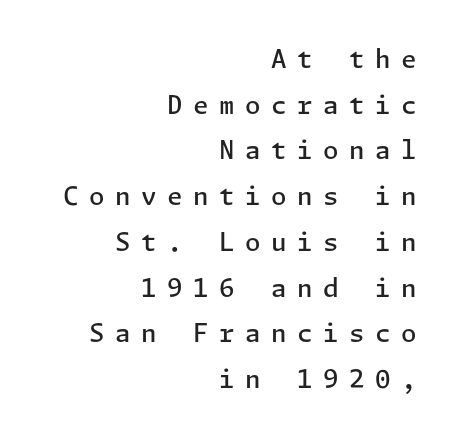
Its strokes are somewhat broadened, the hallmark of semibold type. The letters stand straight up with perfectly vertical stems. You could only call the tracking loose — the letters float apart. Rule under the text: the space is simply empty. The rendering anchors every line to the right-hand side.
